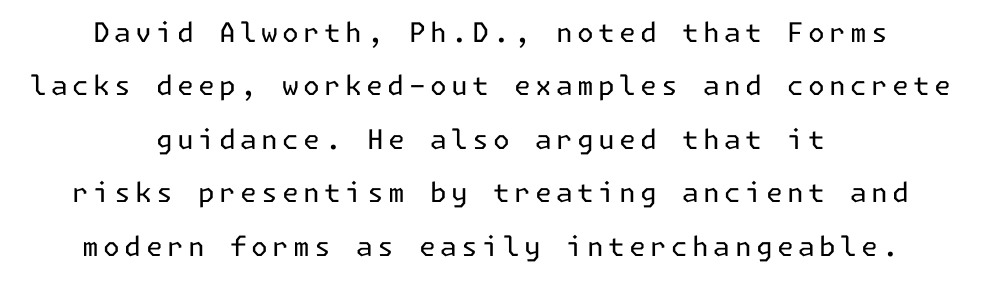
Q: Is the text bold? A: No.
Q: Is the text italic (slanted)? A: No, it is upright.
Q: Is the text underlined? A: No.
Q: How is the paragraph aligned? A: Centered.
Q: Is the spacing between lines tight, normal or loose? A: Loose.
